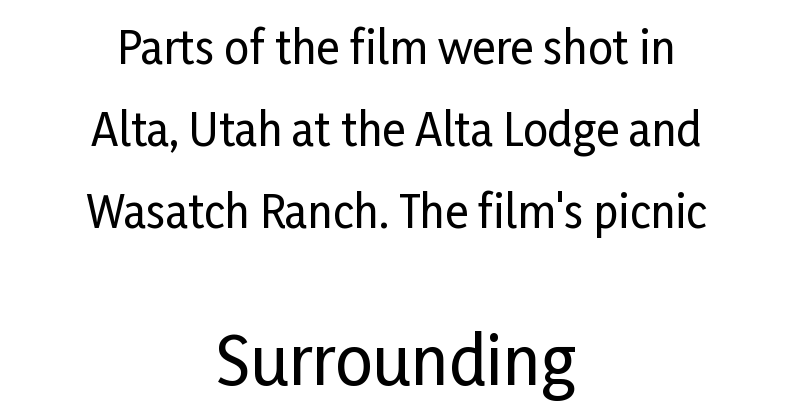
{"serif": "no", "italic": "no", "width": "condensed", "stroke_contrast": "low", "x_height": "medium", "monospaced": "no", "underline": "no", "align": "center", "line_spacing_ratio": 1.86, "letter_spacing": "normal", "letter_spacing_em": 0.0, "larger_block": "second", "size_ratio": 1.5, "glyph_px": 66}
